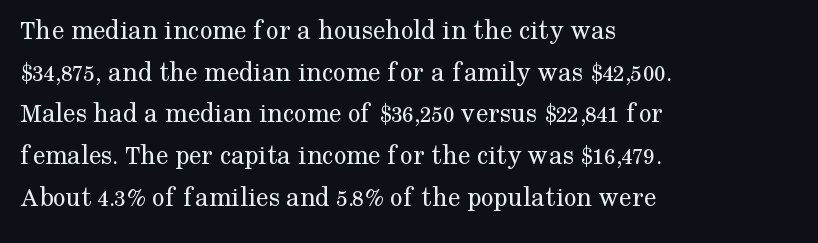
The image shows 28 px regular-weight serif type, upright; set left-aligned, normal line spacing (1.49x), normal letter spacing, not underlined; medium stroke contrast and a medium x-height.
